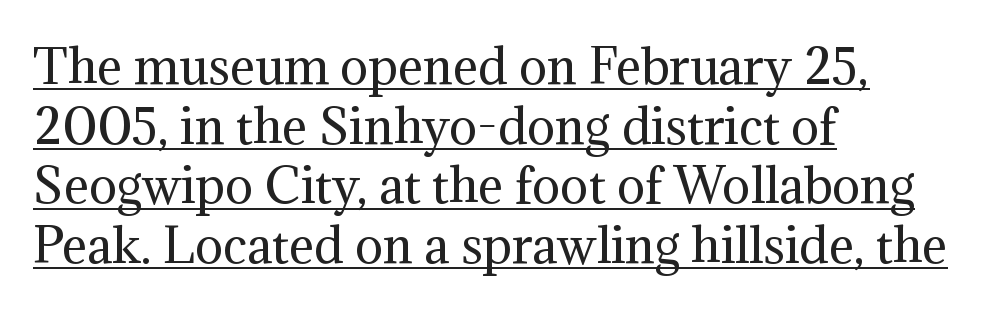
Q: Is the text bold? A: No.
Q: Is the text italic (slanted)? A: No, it is upright.
Q: Is the typeface a serif or a sans-serif typeface? A: Serif.
Q: Is the text underlined? A: Yes.
Q: How is the paragraph aligned? A: Left-aligned.
Q: Is the spacing between letters normal or unusually wide? A: Normal.
Q: Is the spacing between lines tight, normal or loose? A: Normal.
Q: Width (condensed, normal, or wide)? A: Normal.
Q: Stroke contrast? A: Medium.
Q: x-height? A: Medium.
Q: Monospaced? A: No.
